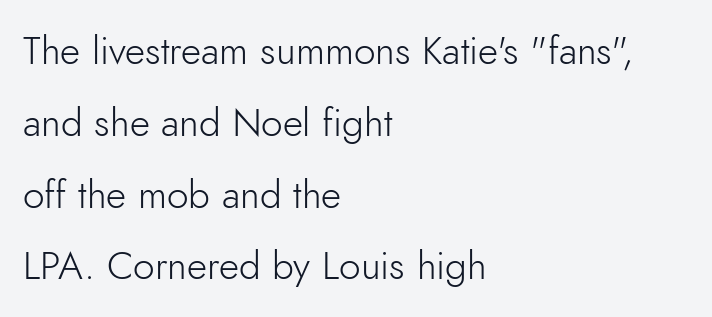
Serif or sans? Sans — the stroke terminals are bare. The letters stand upright; this is a roman face. This sample has the flowing, uneven cadence of proportional lettering. Is this a heavy cut? Hardly; it is regular or lighter.
